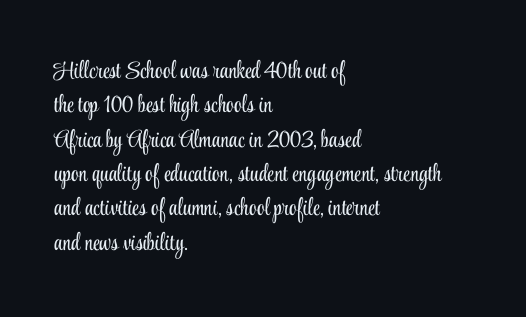
Vertical stems look standard width or narrower in stroke. Default kerning and tracking; the words read as compact shapes. These lines are set flush left with a ragged right edge. The baseline area is clear.
